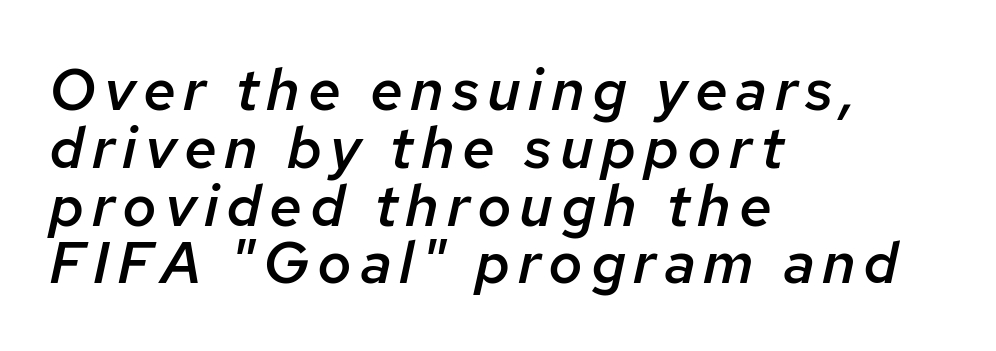
Spacing verdict: proportional, widths tailored to each character. Compared with ordinary roman type, these characters are visibly tilted. Notice the strokes are somewhat thickened but not fully heavy: this is a semibold. Caption: multi-line text, flush left, ragged right. A bare baseline throughout the passage.
